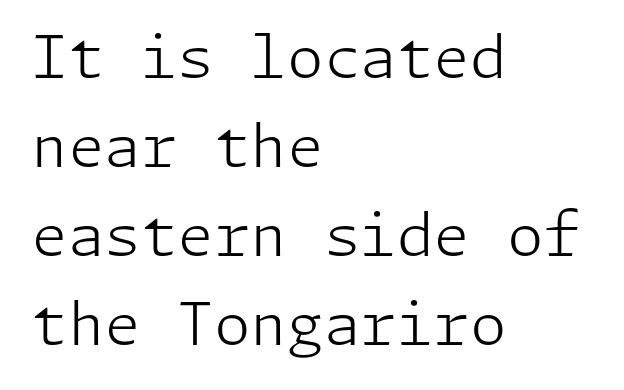
Q: Is the text bold? A: No.
Q: Is the text italic (slanted)? A: No, it is upright.
Q: Is the typeface a serif or a sans-serif typeface? A: Sans-serif.
Q: Is the text underlined? A: No.
Q: How is the paragraph aligned? A: Left-aligned.
Q: Is the spacing between letters normal or unusually wide? A: Normal.
Q: Is the spacing between lines tight, normal or loose? A: Normal.
Q: Width (condensed, normal, or wide)? A: Normal.
Q: Stroke contrast? A: Low.
Q: x-height? A: Medium.
